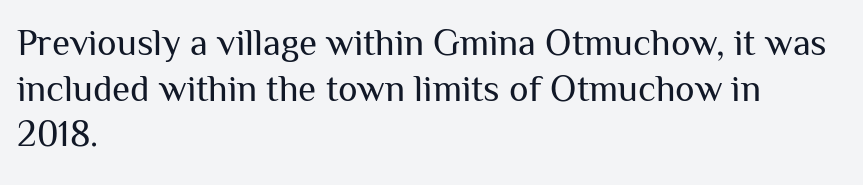
{"serif": "no", "italic": "no", "bold": "no", "weight": "regular", "width": "normal", "stroke_contrast": "medium", "x_height": "medium", "monospaced": "no", "underline": "no", "align": "left", "line_spacing_ratio": 1.23, "letter_spacing": "normal", "letter_spacing_em": 0.0, "glyph_px": 37}
